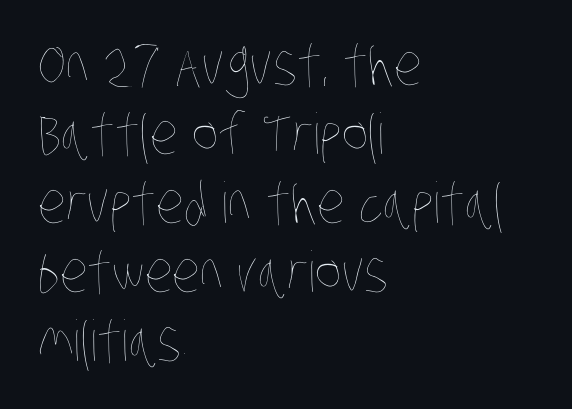
The image shows 56 px thin, condensed type; set left-aligned, line spacing 1.23x, normal letter spacing, not underlined; low stroke contrast and a large x-height.
